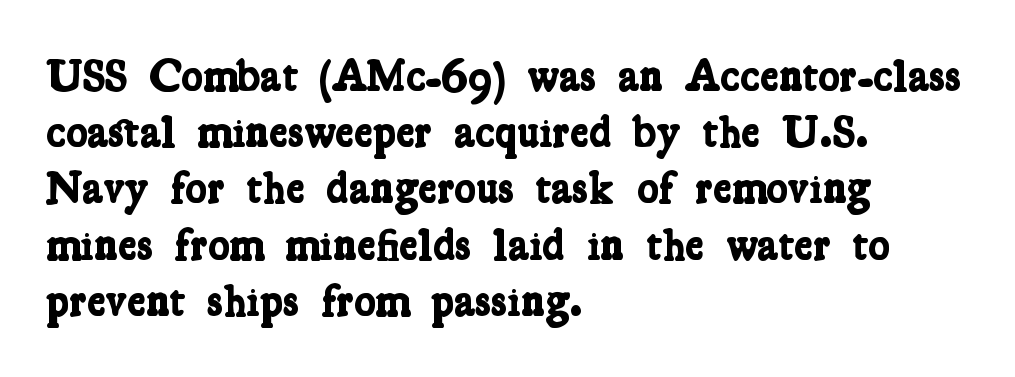
Q: Is the text bold? A: Yes.
Q: Is the typeface a serif or a sans-serif typeface? A: Serif.
Q: Is the text underlined? A: No.
Q: How is the paragraph aligned? A: Left-aligned.
Q: Is the spacing between letters normal or unusually wide? A: Normal.
Q: Is the spacing between lines tight, normal or loose? A: Normal.
Q: Width (condensed, normal, or wide)? A: Condensed.
Q: Stroke contrast? A: Low.
Q: x-height? A: Medium.
Q: Monospaced? A: No.
